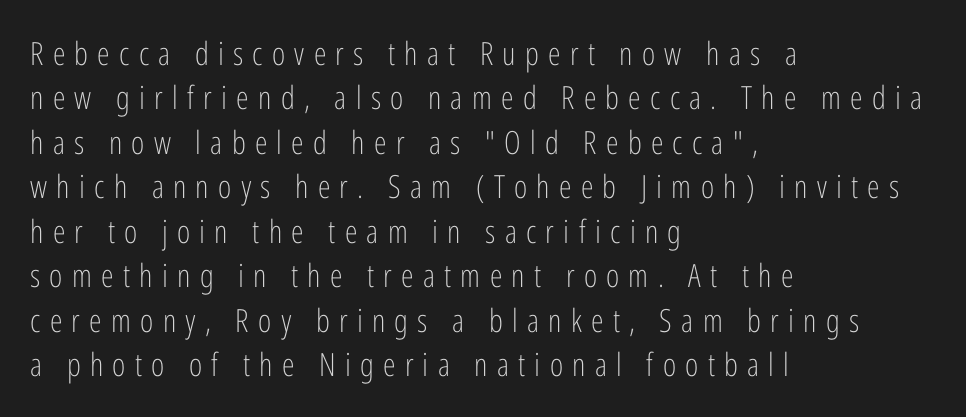
Q: Is the text bold? A: No.
Q: Is the text italic (slanted)? A: No, it is upright.
Q: Is the typeface a serif or a sans-serif typeface? A: Sans-serif.
Q: Is the text underlined? A: No.
Q: How is the paragraph aligned? A: Left-aligned.
Q: Is the spacing between letters normal or unusually wide? A: Unusually wide.
Q: Is the spacing between lines tight, normal or loose? A: Normal.
Q: Width (condensed, normal, or wide)? A: Condensed.
Q: Stroke contrast? A: Low.
Q: x-height? A: Medium.
Q: Monospaced? A: No.
